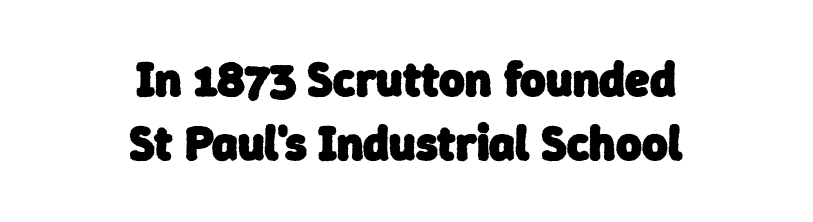
The image shows 49 px heavy sans-serif type; set centered, normal line spacing (1.3x), normal letter spacing, not underlined; low stroke contrast and a medium x-height.
